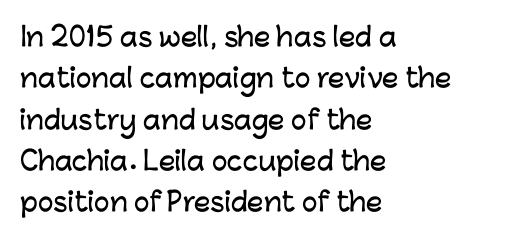
Q: Is the text italic (slanted)? A: No, it is upright.
Q: Is the text underlined? A: No.
Q: How is the paragraph aligned? A: Left-aligned.
Q: Is the spacing between letters normal or unusually wide? A: Normal.
Q: Is the spacing between lines tight, normal or loose? A: Normal.
